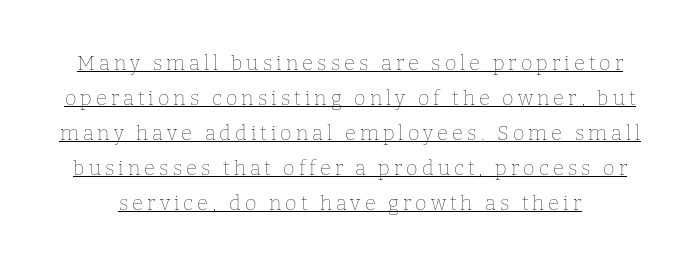
The image shows 20 px text type, upright; set line spacing 1.75x, unusually wide letter spacing (+0.2 em), underlined.
